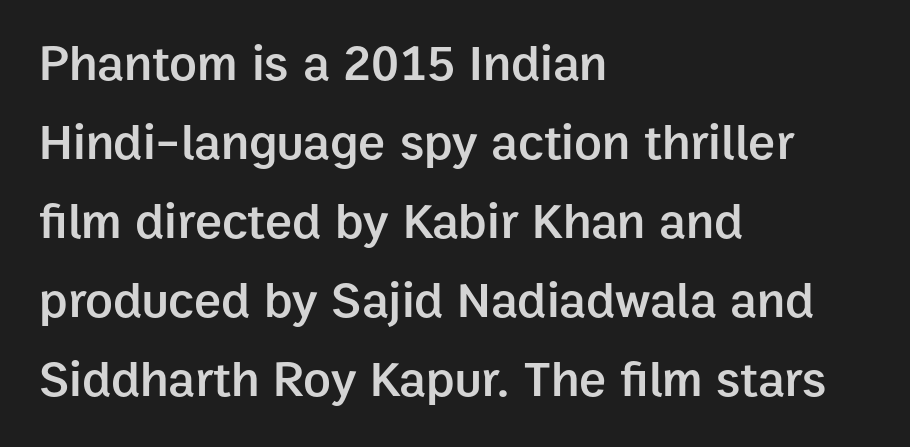
{"serif": "no", "italic": "no", "bold": "semi", "weight": "semibold", "width": "normal", "stroke_contrast": "low", "x_height": "medium", "monospaced": "no", "underline": "no", "align": "left", "line_spacing": "normal", "line_spacing_ratio": 1.55, "letter_spacing": "normal", "letter_spacing_em": 0.0, "glyph_px": 51}
